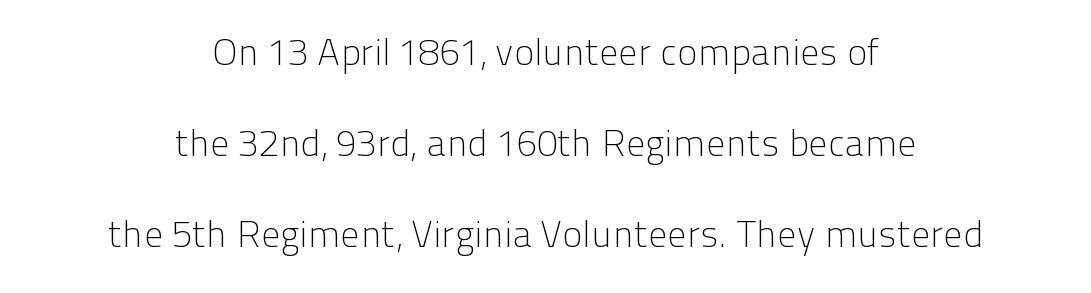
Q: Is the text bold? A: No.
Q: Is the text italic (slanted)? A: No, it is upright.
Q: Is the typeface a serif or a sans-serif typeface? A: Sans-serif.
Q: Is the text underlined? A: No.
Q: How is the paragraph aligned? A: Centered.
Q: Is the spacing between letters normal or unusually wide? A: Normal.
Q: Is the spacing between lines tight, normal or loose? A: Loose.
Q: Width (condensed, normal, or wide)? A: Normal.
Q: Stroke contrast? A: Low.
Q: x-height? A: Medium.
Q: Monospaced? A: No.
